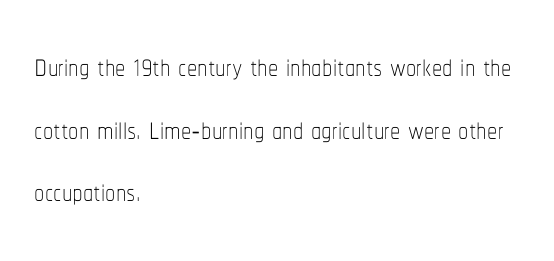
{"italic": "no", "bold": "no", "weight": "thin", "width": "condensed", "stroke_contrast": "low", "x_height": "medium", "monospaced": "no", "underline": "no", "align": "left", "line_spacing": "normal", "line_spacing_ratio": 1.53, "letter_spacing": "normal", "letter_spacing_em": 0.0, "glyph_px": 41}
